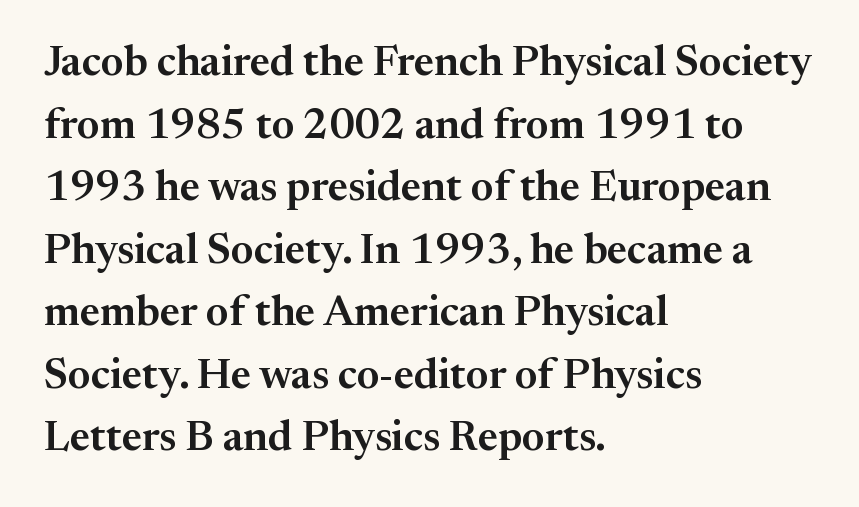
{"serif": "yes", "italic": "no", "width": "normal", "stroke_contrast": "medium", "x_height": "medium", "monospaced": "no", "underline": "no", "align": "left", "line_spacing": "normal", "line_spacing_ratio": 1.49, "letter_spacing": "normal", "letter_spacing_em": 0.0, "glyph_px": 42}
